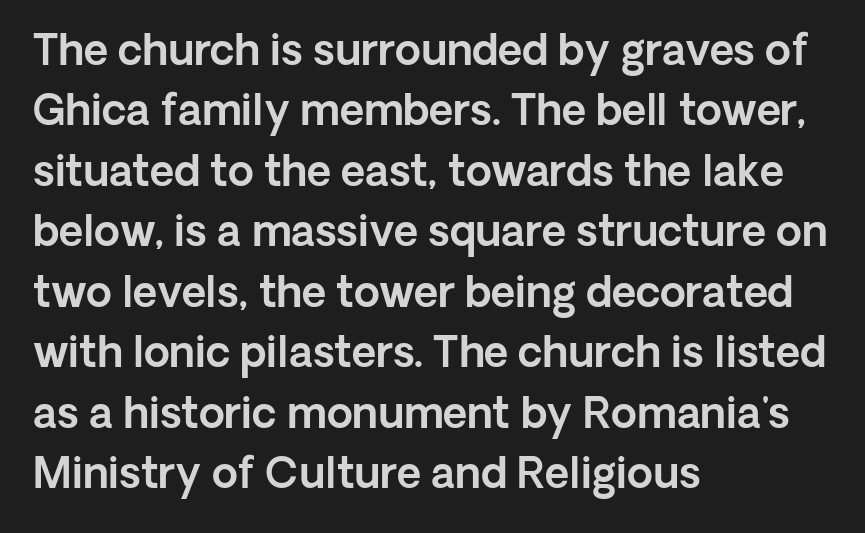
Q: Is the text italic (slanted)? A: No, it is upright.
Q: Is the typeface a serif or a sans-serif typeface? A: Sans-serif.
Q: Is the text underlined? A: No.
Q: How is the paragraph aligned? A: Left-aligned.
Q: Is the spacing between letters normal or unusually wide? A: Normal.
Q: Is the spacing between lines tight, normal or loose? A: Normal.
Q: Width (condensed, normal, or wide)? A: Normal.
Q: x-height? A: Medium.
Q: Monospaced? A: No.
